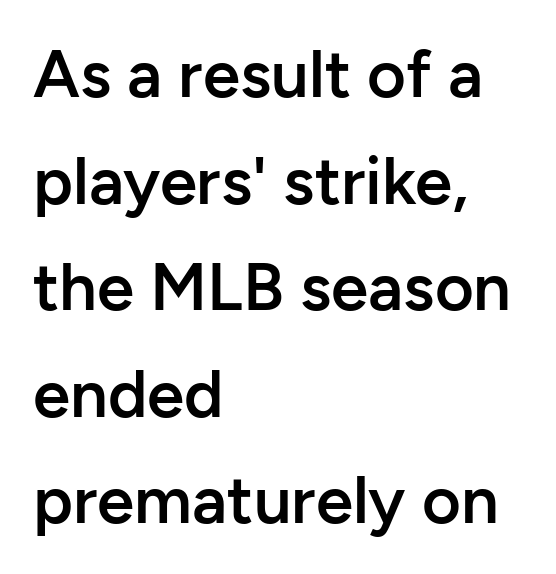
I'd call this a sans setting — the letters go barefoot. Vertically, the passage feels balanced, rows spaced as you'd expect. Notice the strokes are somewhat thickened but not fully heavy: this is a semibold. Where is the straight margin? On the left. Here the glyphs are tracked normally, forming tight word shapes.
